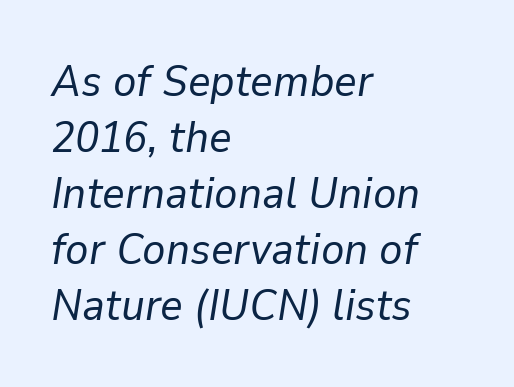
Q: Is the text bold? A: No.
Q: Is the text italic (slanted)? A: Yes, it leans right by about 9 degrees.
Q: Is the text underlined? A: No.
Q: How is the paragraph aligned? A: Left-aligned.
Q: Is the spacing between letters normal or unusually wide? A: Normal.
Q: Is the spacing between lines tight, normal or loose? A: Normal.
Q: Width (condensed, normal, or wide)? A: Normal.
Q: Stroke contrast? A: Low.
Q: x-height? A: Medium.
Q: Monospaced? A: No.
